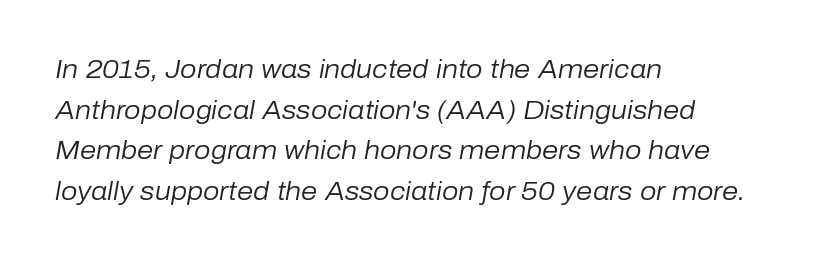
Rows of type keep a routine distance in the vertical direction. The glyphs are unaccompanied by any horizontal stroke below them. An italicized treatment has been applied to the whole sample. Is the block centered? No — it sits flush against the left margin. Honestly, the letter spacing is just normal — you wouldn't notice it.
